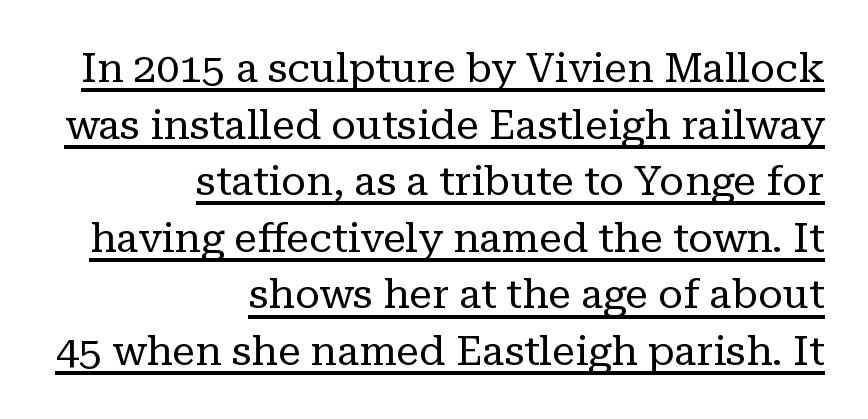
The image shows 41 px regular-weight serif type, upright; set right-aligned, normal line spacing (1.38x), normal letter spacing, underlined; low stroke contrast and a medium x-height.
